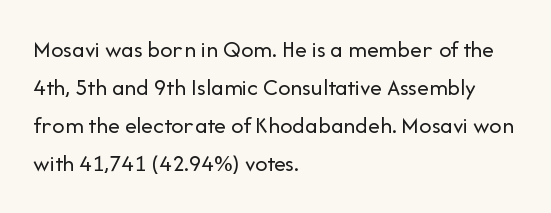
The image shows 24 px text type, upright; set left-aligned, normal line spacing (1.59x), normal letter spacing, not underlined.
